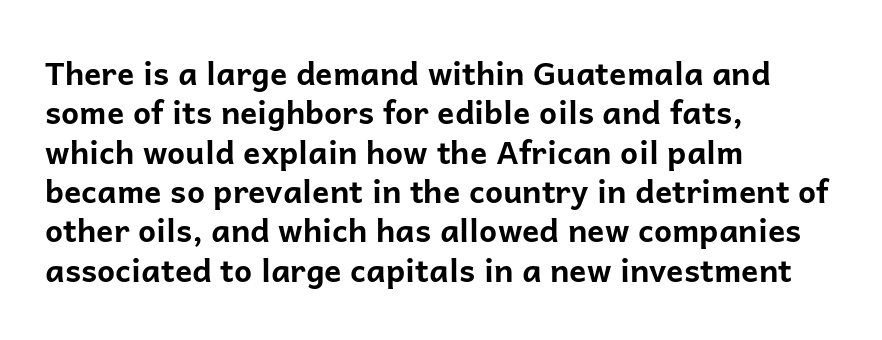
Q: Is the text bold? A: Yes.
Q: Is the text italic (slanted)? A: No, it is upright.
Q: Is the typeface a serif or a sans-serif typeface? A: Sans-serif.
Q: Is the text underlined? A: No.
Q: How is the paragraph aligned? A: Left-aligned.
Q: Is the spacing between letters normal or unusually wide? A: Normal.
Q: Width (condensed, normal, or wide)? A: Normal.
Q: Stroke contrast? A: Low.
Q: x-height? A: Medium.
Q: Monospaced? A: No.
